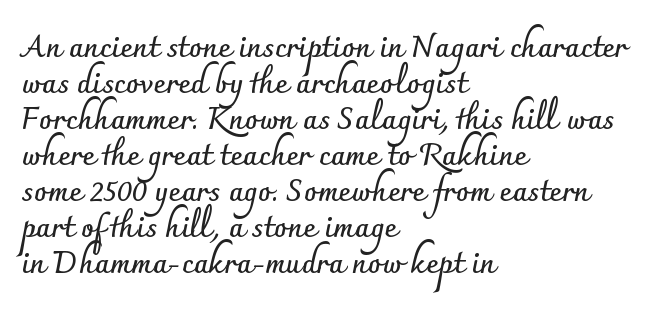
Heft: maximum for text — a bold. Check the space under the baseline: it is left empty. The rendering anchors every line to the left-hand side. Serif or sans? Sans — the stroke terminals are bare. Tracking value appears to be zero — textbook default spacing. The face used here is proportionally spaced, like ordinary book or web type.
